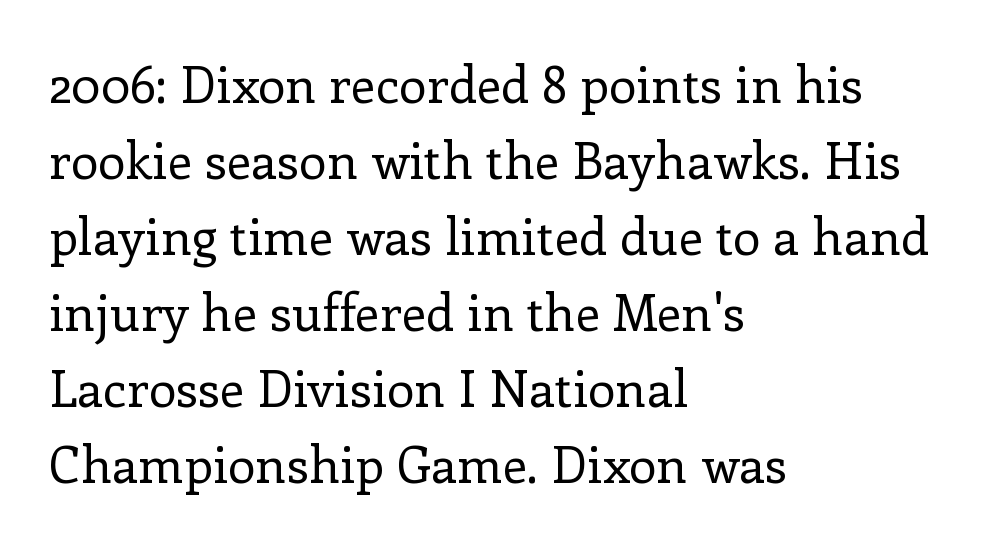
Q: Is the text bold? A: No.
Q: Is the text italic (slanted)? A: No, it is upright.
Q: Is the typeface a serif or a sans-serif typeface? A: Serif.
Q: Is the text underlined? A: No.
Q: How is the paragraph aligned? A: Left-aligned.
Q: Is the spacing between letters normal or unusually wide? A: Normal.
Q: Is the spacing between lines tight, normal or loose? A: Normal.
Q: Width (condensed, normal, or wide)? A: Normal.
Q: Stroke contrast? A: Low.
Q: x-height? A: Medium.
Q: Monospaced? A: No.
